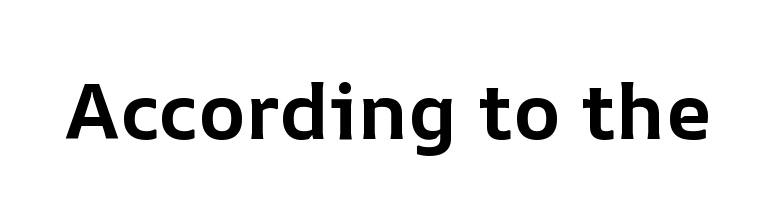
{"italic": "no", "bold": "yes", "weight": "bold", "width": "normal", "stroke_contrast": "low", "x_height": "medium", "monospaced": "no", "underline": "no", "letter_spacing": "normal", "letter_spacing_em": 0.0, "glyph_px": 79}
